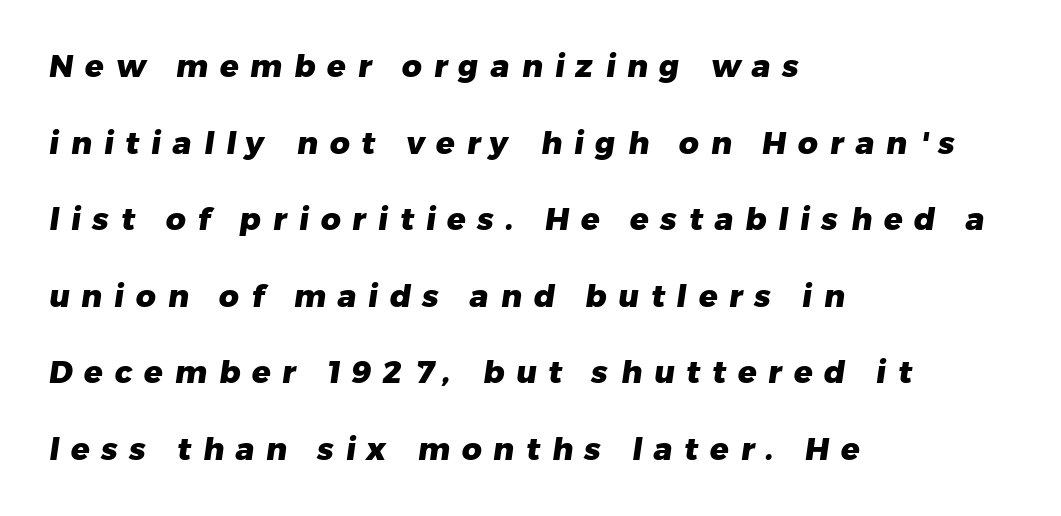
{"serif": "no", "bold": "yes", "weight": "heavy", "width": "normal", "stroke_contrast": "low", "x_height": "medium", "monospaced": "no", "underline": "no", "align": "left", "line_spacing": "loose", "line_spacing_ratio": 2.47, "letter_spacing": "wide", "letter_spacing_em": 0.38, "glyph_px": 31}
